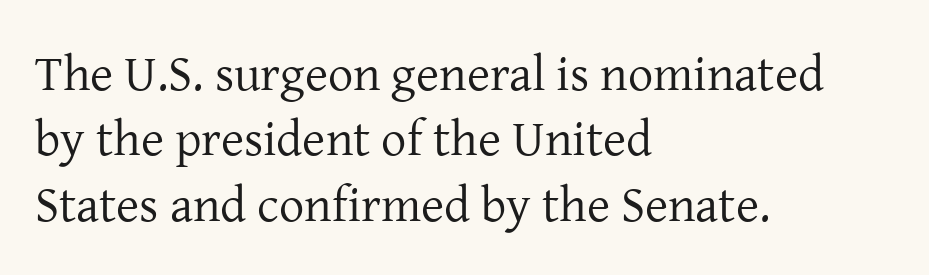
{"serif": "yes", "italic": "no", "bold": "no", "weight": "regular", "width": "normal", "stroke_contrast": "low", "x_height": "medium", "monospaced": "no", "underline": "no", "align": "left", "line_spacing": "normal", "line_spacing_ratio": 1.31, "letter_spacing": "normal", "letter_spacing_em": 0.0, "glyph_px": 50}
